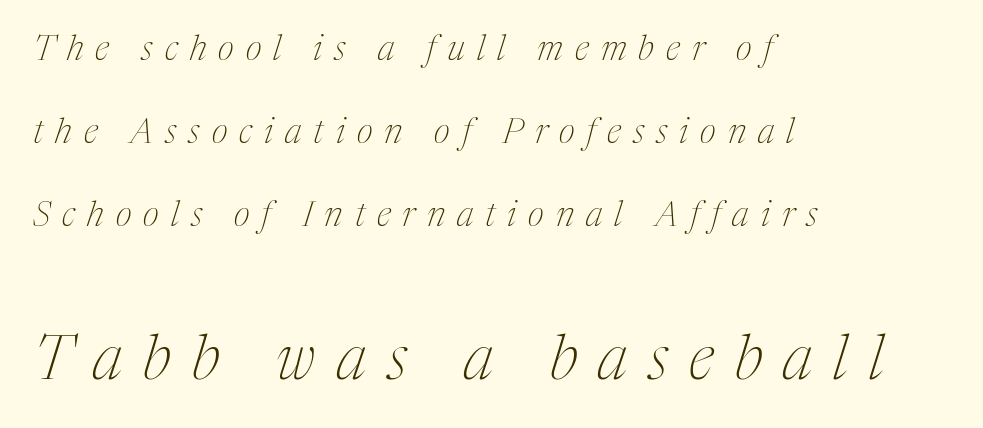
The image shows 62 px thin, condensed serif type, italic (leaning right); set left-aligned, loose line spacing (2.37x), unusually wide letter spacing (+0.34 em), not underlined; the second (bottom) block is 1.77x larger; medium stroke contrast and a medium x-height.
